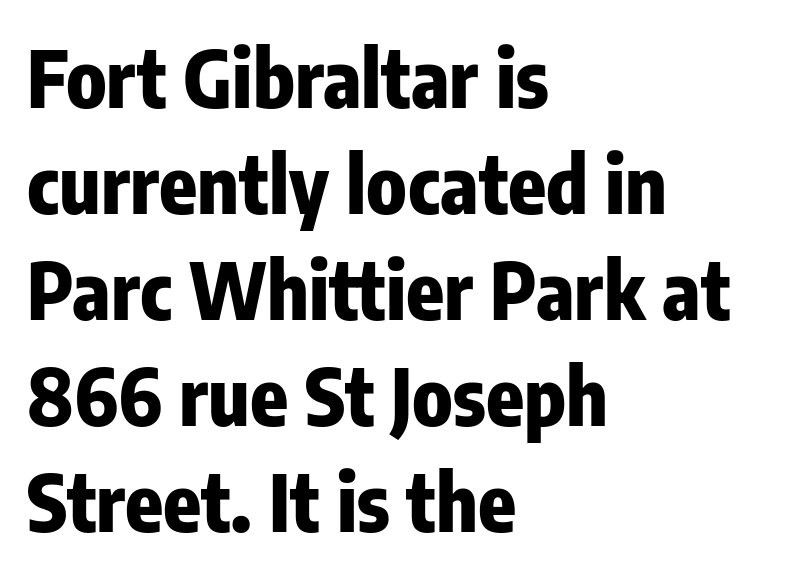
{"serif": "no", "italic": "no", "bold": "yes", "weight": "heavy", "width": "condensed", "stroke_contrast": "low", "x_height": "medium", "monospaced": "no", "underline": "no", "align": "left", "line_spacing": "normal", "line_spacing_ratio": 1.36, "letter_spacing": "normal", "letter_spacing_em": 0.0, "glyph_px": 78}
